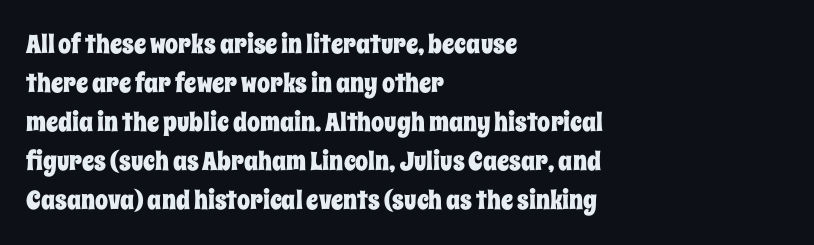
{"italic": "no", "underline": "no", "align": "left", "line_spacing": "normal", "line_spacing_ratio": 1.5, "letter_spacing": "normal", "letter_spacing_em": 0.0, "glyph_px": 26}
